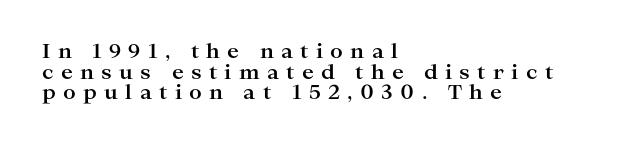
{"italic": "no", "bold": "yes", "underline": "no", "align": "left", "line_spacing": "tight", "line_spacing_ratio": 1.03, "letter_spacing": "wide", "letter_spacing_em": 0.36, "glyph_px": 20}
